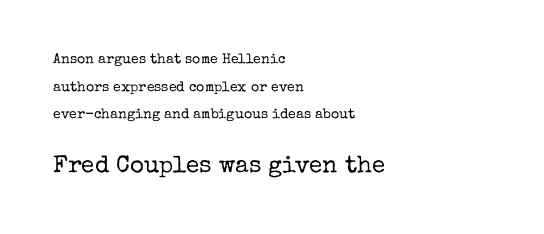
{"italic": "no", "bold": "no", "underline": "no", "align": "left", "line_spacing": "loose", "line_spacing_ratio": 1.98, "letter_spacing": "normal", "letter_spacing_em": 0.0, "larger_block": "second", "size_ratio": 1.71, "glyph_px": 24}
